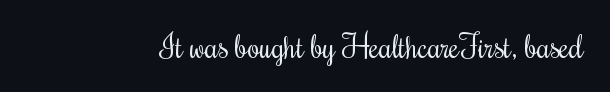
The image shows 31 px regular-weight, condensed serif type; set normal letter spacing, not underlined; medium stroke contrast and a small x-height.
